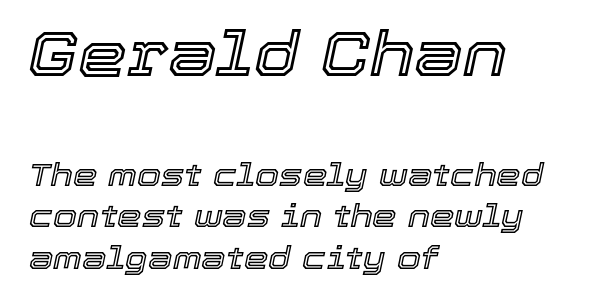
{"italic": "yes", "lean": "right", "slant_degrees": 12, "width": "normal", "x_height": "medium", "monospaced": "no", "underline": "no", "align": "left", "line_spacing": "normal", "line_spacing_ratio": 1.34, "letter_spacing": "normal", "letter_spacing_em": 0.0, "larger_block": "first", "size_ratio": 2.0, "glyph_px": 62}
